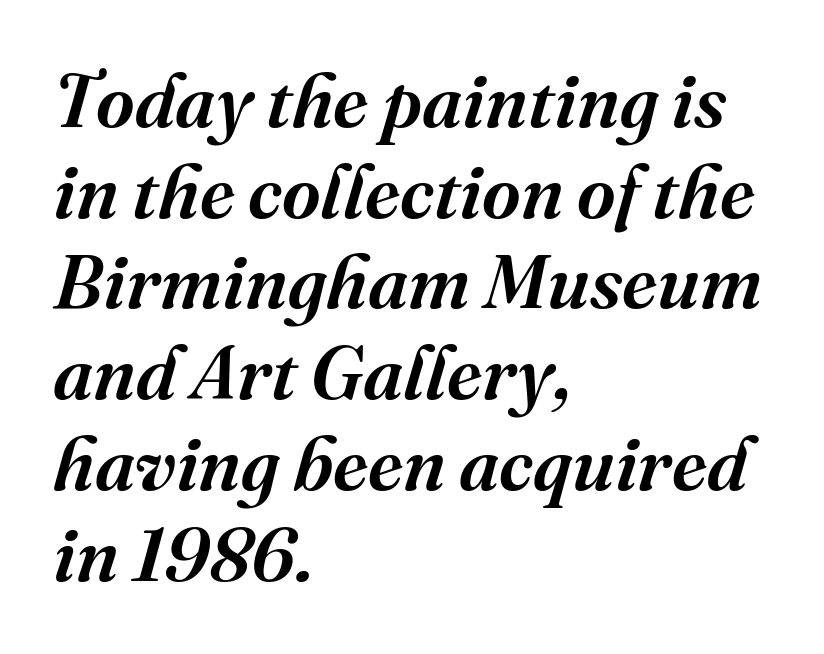
The image shows 75 px semibold serif type, italic (leaning right); set left-aligned, line spacing 1.21x, normal letter spacing, not underlined; medium stroke contrast and a medium x-height.
